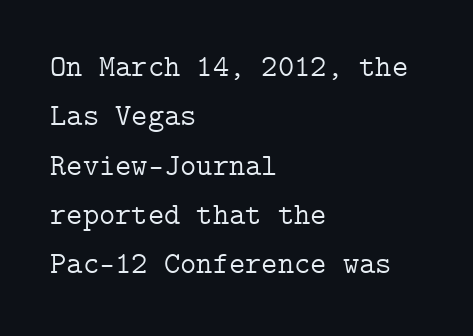
The image shows 31 px light serif type, upright; set left-aligned, normal line spacing (1.59x), normal letter spacing, not underlined; low stroke contrast and a medium x-height.
